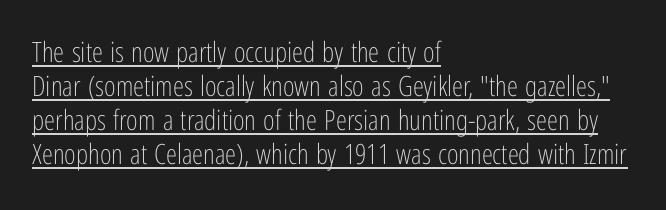
{"serif": "no", "italic": "no", "bold": "no", "weight": "light", "width": "condensed", "stroke_contrast": "low", "x_height": "medium", "monospaced": "no", "underline": "yes", "align": "left", "line_spacing_ratio": 1.22, "letter_spacing": "normal", "letter_spacing_em": 0.0, "glyph_px": 28}
